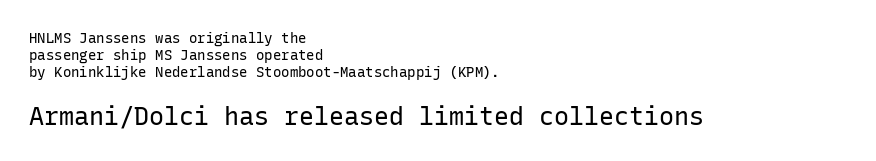
{"italic": "no", "bold": "no", "underline": "no", "align": "left", "line_spacing_ratio": 1.23, "letter_spacing": "normal", "letter_spacing_em": 0.0, "larger_block": "second", "size_ratio": 1.79, "glyph_px": 25}
